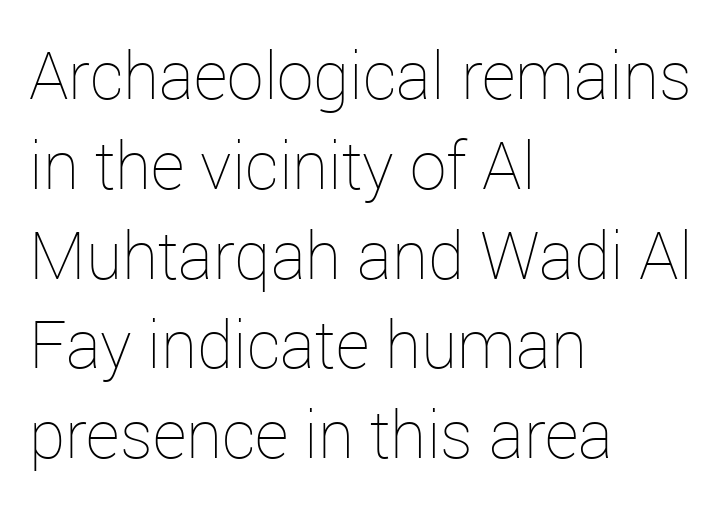
The image shows 66 px thin type, upright; set left-aligned, normal line spacing (1.36x), normal letter spacing, not underlined; low stroke contrast and a medium x-height.
